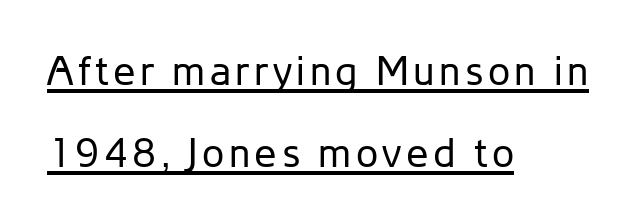
Notice the wide empty band between every row — that's loose leading. Where is the straight margin? On the left. No chunkiness to these letters — they're not bold. Check where the strokes stop: nothing finishes them off — pure sans. Looks like regular typesetting: each glyph gets only the width it needs. Has an underline been added? It has.
